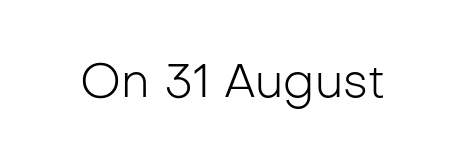
The image shows 47 px light sans-serif type, upright; set normal letter spacing, not underlined; low stroke contrast and a medium x-height.
